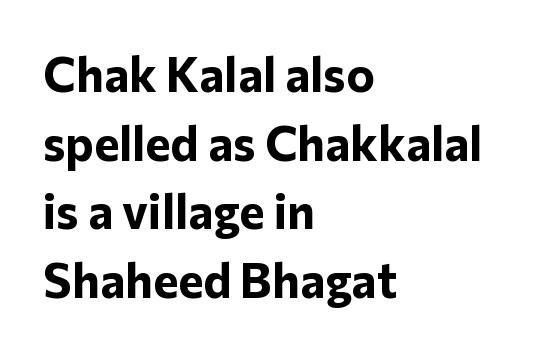
Q: Is the text bold? A: Yes.
Q: Is the text italic (slanted)? A: No, it is upright.
Q: Is the typeface a serif or a sans-serif typeface? A: Sans-serif.
Q: Is the text underlined? A: No.
Q: How is the paragraph aligned? A: Left-aligned.
Q: Is the spacing between letters normal or unusually wide? A: Normal.
Q: Is the spacing between lines tight, normal or loose? A: Normal.
Q: Width (condensed, normal, or wide)? A: Normal.
Q: Stroke contrast? A: Low.
Q: x-height? A: Medium.
Q: Monospaced? A: No.
